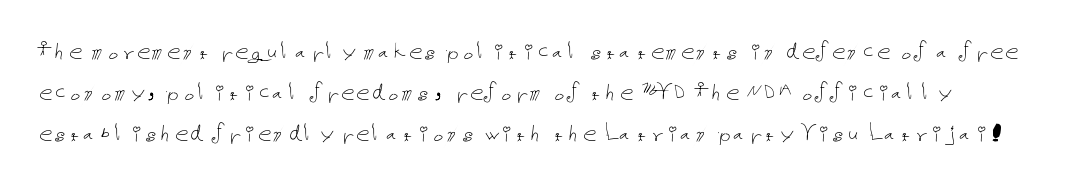
The image shows 27 px text type, upright; set normal line spacing (1.52x), normal letter spacing, not underlined.
